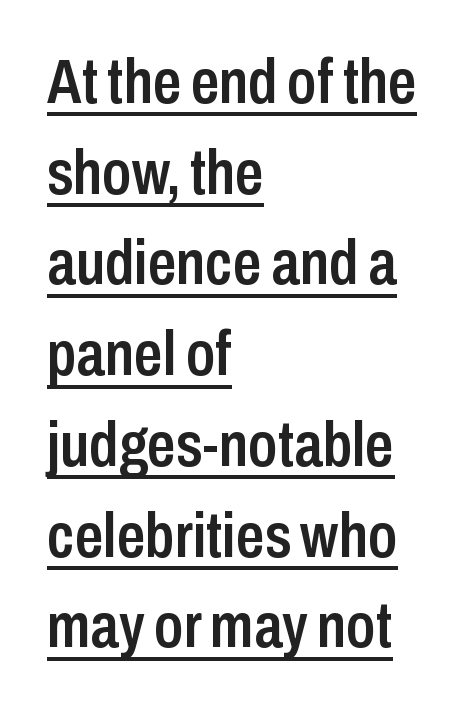
Q: Is the text bold? A: Semi-bold.
Q: Is the text italic (slanted)? A: No, it is upright.
Q: Is the typeface a serif or a sans-serif typeface? A: Sans-serif.
Q: Is the text underlined? A: Yes.
Q: How is the paragraph aligned? A: Left-aligned.
Q: Is the spacing between letters normal or unusually wide? A: Normal.
Q: Is the spacing between lines tight, normal or loose? A: Normal.
Q: Width (condensed, normal, or wide)? A: Condensed.
Q: Stroke contrast? A: Low.
Q: x-height? A: Medium.
Q: Monospaced? A: No.
